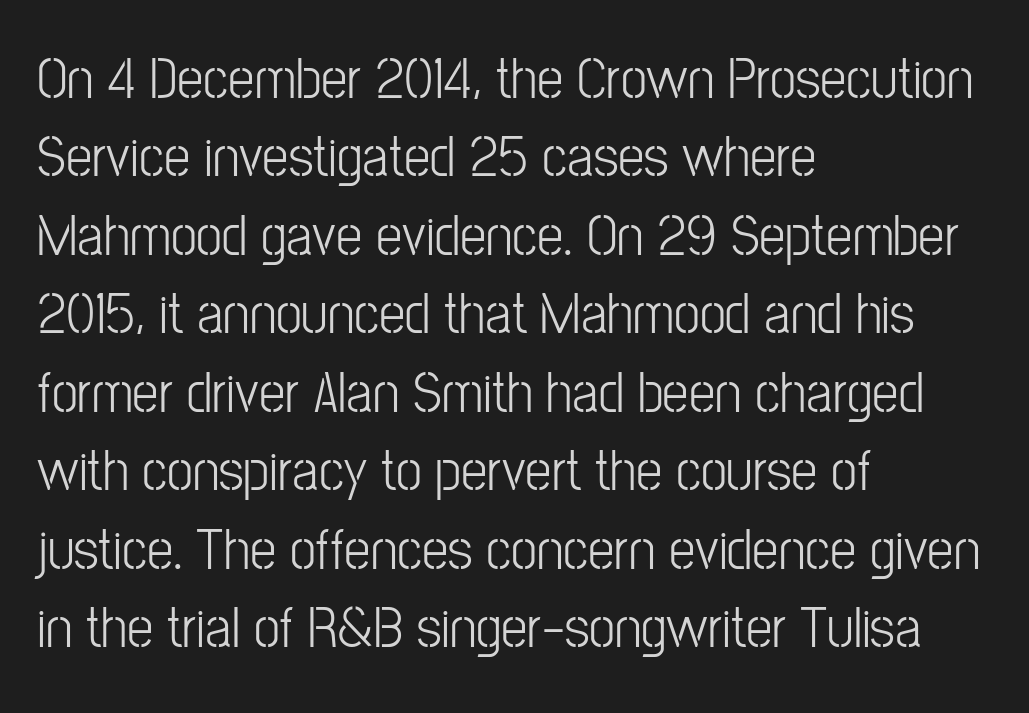
The image shows 59 px light, condensed sans-serif type, upright; set left-aligned, normal line spacing (1.33x), normal letter spacing, not underlined; low stroke contrast and a medium x-height.
